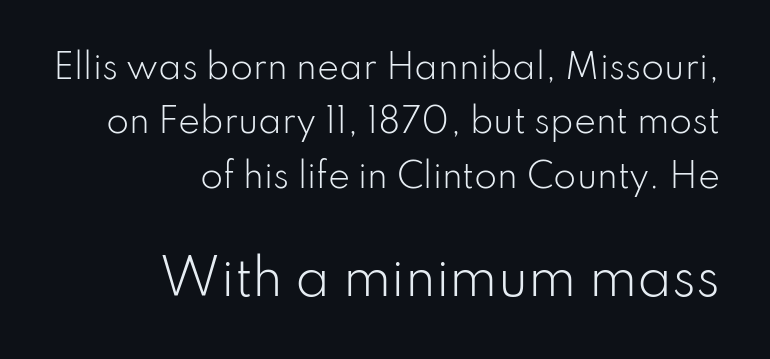
The image shows 49 px light sans-serif type, upright; set right-aligned, normal line spacing (1.65x), normal letter spacing, not underlined; the second (bottom) block is 1.48x larger; low stroke contrast and a small x-height.
